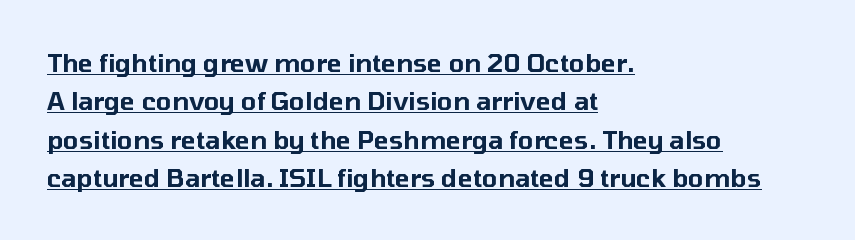
{"italic": "no", "underline": "yes", "align": "left", "line_spacing": "normal", "line_spacing_ratio": 1.54, "letter_spacing": "normal", "letter_spacing_em": 0.0, "glyph_px": 25}
